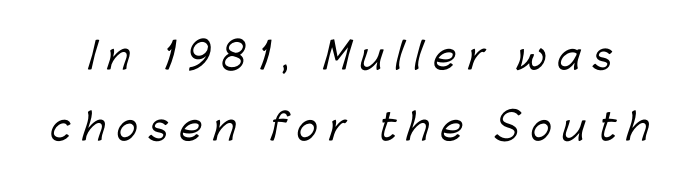
The image shows 36 px sans-serif type; set loose line spacing (1.96x), unusually wide letter spacing (+0.31 em), not underlined; low stroke contrast and a medium x-height.
